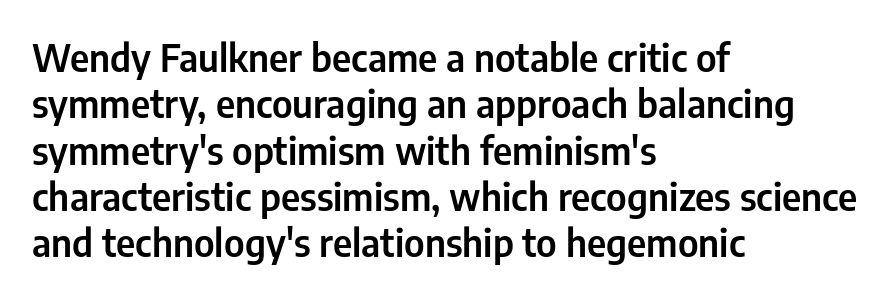
The image shows 38 px condensed sans-serif type, upright; set left-aligned, line spacing 1.22x, normal letter spacing, not underlined; low stroke contrast and a medium x-height.
